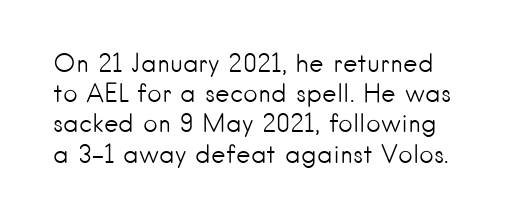
The image shows 25 px text type, upright; set line spacing 1.21x, normal letter spacing, not underlined.
